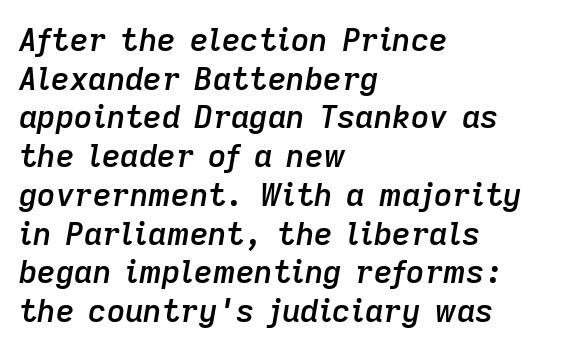
{"italic": "yes", "lean": "right", "slant_degrees": 9, "bold": "semi", "weight": "semibold", "width": "normal", "stroke_contrast": "low", "x_height": "medium", "monospaced": "no", "underline": "no", "align": "left", "line_spacing_ratio": 1.21, "letter_spacing": "normal", "letter_spacing_em": 0.0, "glyph_px": 32}
